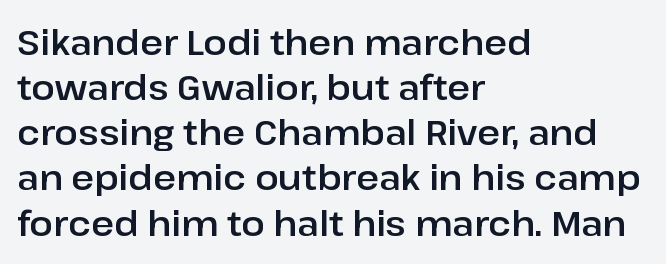
Q: Is the text italic (slanted)? A: No, it is upright.
Q: Is the typeface a serif or a sans-serif typeface? A: Sans-serif.
Q: Is the text underlined? A: No.
Q: How is the paragraph aligned? A: Left-aligned.
Q: Is the spacing between letters normal or unusually wide? A: Normal.
Q: Is the spacing between lines tight, normal or loose? A: Normal.
Q: Width (condensed, normal, or wide)? A: Normal.
Q: Stroke contrast? A: Low.
Q: x-height? A: Medium.
Q: Monospaced? A: No.
